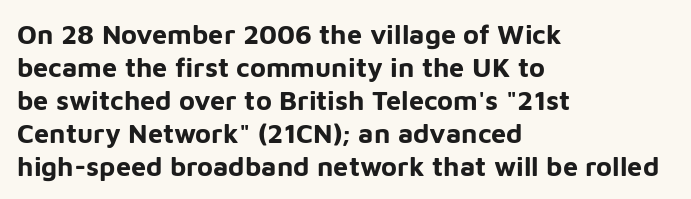
The image shows 27 px bold type, upright; set left-aligned, line spacing 1.22x, normal letter spacing, not underlined.
